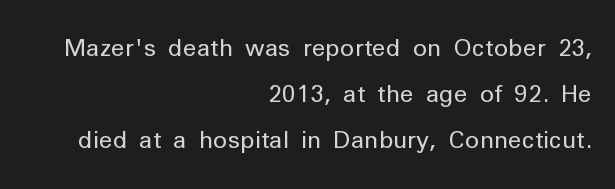
Q: Is the text bold? A: No.
Q: Is the text italic (slanted)? A: No, it is upright.
Q: Is the text underlined? A: No.
Q: How is the paragraph aligned? A: Right-aligned.
Q: Is the spacing between letters normal or unusually wide? A: Normal.
Q: Is the spacing between lines tight, normal or loose? A: Loose.
